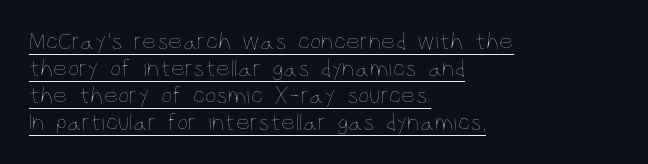
These lines stack with their left ends in a neat column. A roman cut, with each character standing at attention. The passage shown stacks its lines with hardly any gap. Inter-character spacing is left at the font's built-in metrics. Glance below the letters and you will spot a drawn line.
